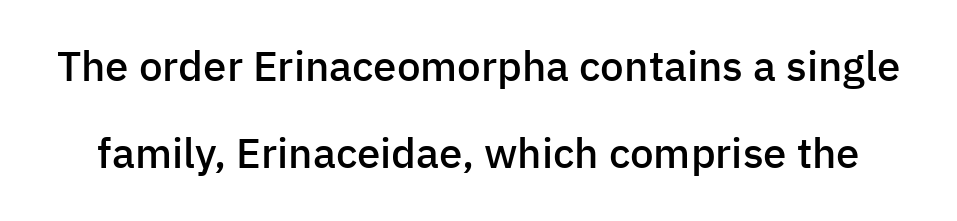
The image shows 42 px semibold sans-serif type, upright; set loose line spacing (2.07x), normal letter spacing, not underlined; low stroke contrast and a medium x-height.
